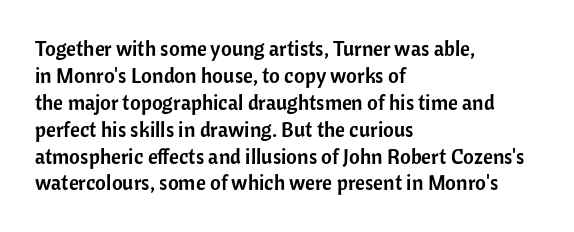
{"italic": "no", "underline": "no", "align": "left", "line_spacing": "normal", "line_spacing_ratio": 1.28, "letter_spacing": "normal", "letter_spacing_em": 0.0, "glyph_px": 21}
